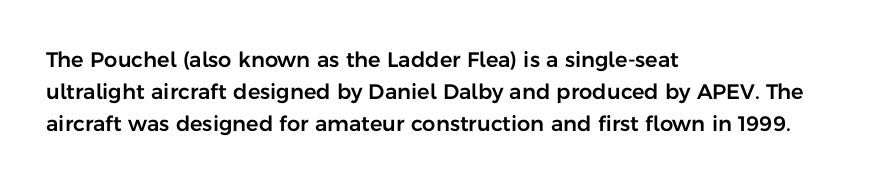
{"italic": "no", "underline": "no", "align": "left", "line_spacing": "normal", "line_spacing_ratio": 1.53, "letter_spacing": "normal", "letter_spacing_em": 0.0, "glyph_px": 21}
